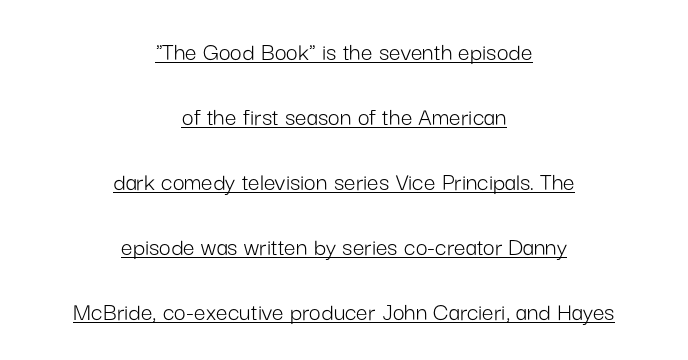
{"italic": "no", "bold": "no", "underline": "yes", "align": "center", "line_spacing": "loose", "line_spacing_ratio": 2.5, "letter_spacing": "normal", "letter_spacing_em": 0.0, "glyph_px": 26}
